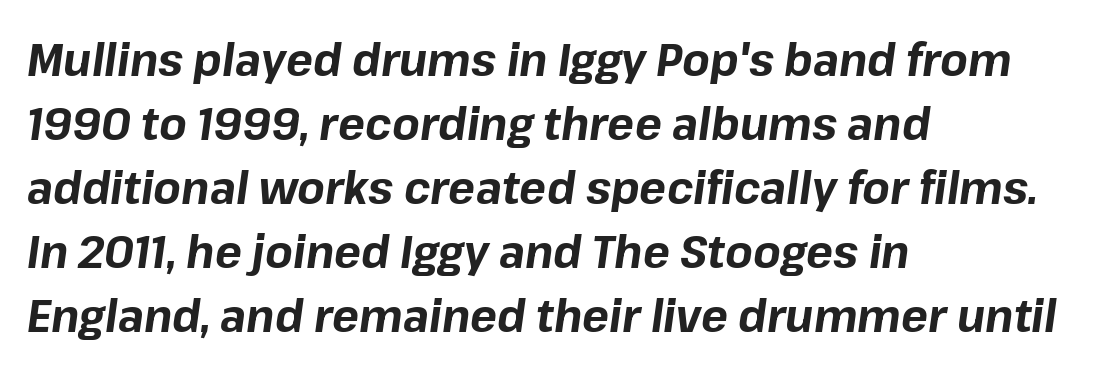
This sample keeps an unexceptional amount of space between lines. Its strokes are broad and dark, the hallmark of bold type. Has an underline been added? It has not. How are the letters spaced? Ordinarily, with no added tracking.
